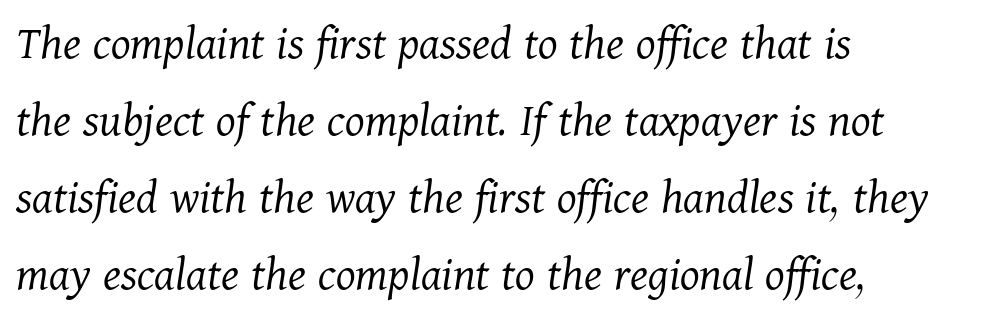
{"serif": "yes", "italic": "yes", "lean": "right", "slant_degrees": 11, "bold": "no", "weight": "light", "width": "normal", "stroke_contrast": "medium", "x_height": "medium", "monospaced": "no", "underline": "no", "align": "left", "line_spacing": "normal", "line_spacing_ratio": 1.54, "letter_spacing": "normal", "letter_spacing_em": 0.0, "glyph_px": 50}
